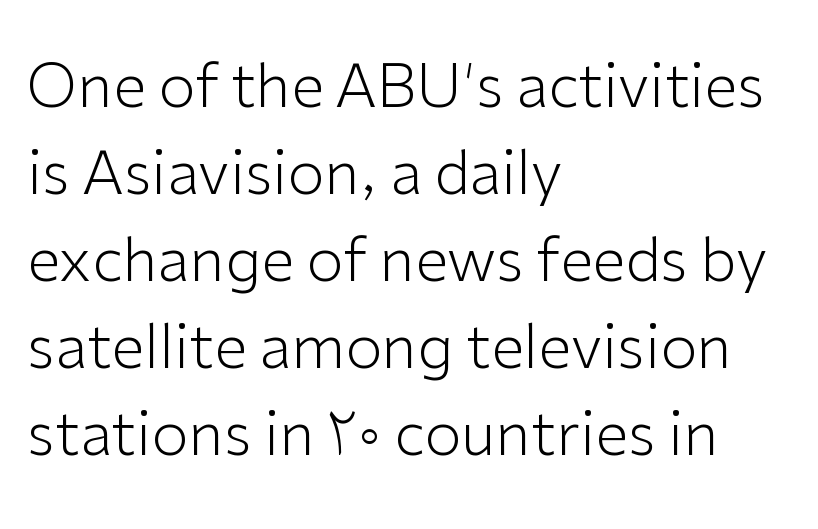
Observe the absence of serifs on each vertical stroke in this sample. Spacing verdict: proportional, widths tailored to each character. The typesetting does not lean heavy: it is not bold. The type sits square on the baseline with zero lean.
